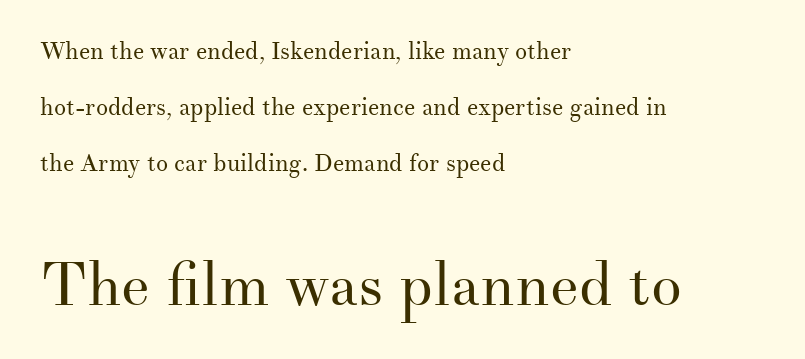
{"serif": "yes", "italic": "no", "bold": "no", "weight": "regular", "width": "normal", "stroke_contrast": "medium", "x_height": "small", "monospaced": "no", "underline": "no", "align": "left", "line_spacing": "loose", "line_spacing_ratio": 2.33, "letter_spacing": "normal", "letter_spacing_em": 0.0, "larger_block": "second", "size_ratio": 2.54, "glyph_px": 61}
